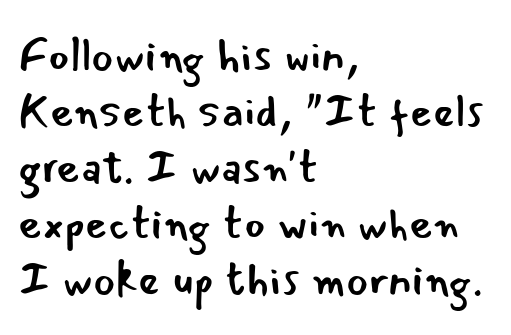
Q: Is the text bold? A: No.
Q: Is the text italic (slanted)? A: No, it is upright.
Q: Is the typeface a serif or a sans-serif typeface? A: Sans-serif.
Q: Is the text underlined? A: No.
Q: How is the paragraph aligned? A: Left-aligned.
Q: Is the spacing between letters normal or unusually wide? A: Normal.
Q: Width (condensed, normal, or wide)? A: Normal.
Q: Stroke contrast? A: Low.
Q: x-height? A: Small.
Q: Monospaced? A: No.
